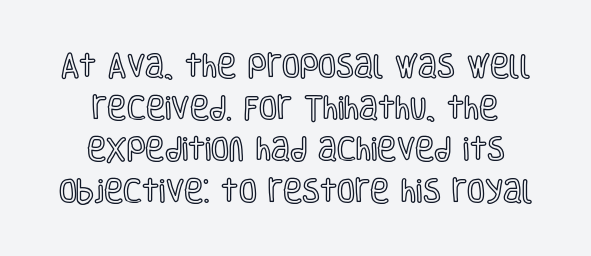
Q: Is the text italic (slanted)? A: No, it is upright.
Q: Is the text underlined? A: No.
Q: Is the spacing between letters normal or unusually wide? A: Normal.
Q: Is the spacing between lines tight, normal or loose? A: Normal.
